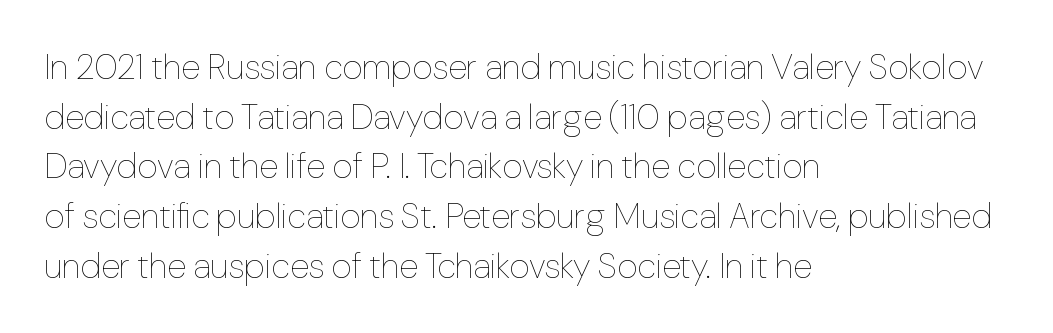
Proportional: the letters do not fall into vertical columns. Layout note: lines flush left. Style check: upright. Honestly, the letter spacing is just normal — you wouldn't notice it.
